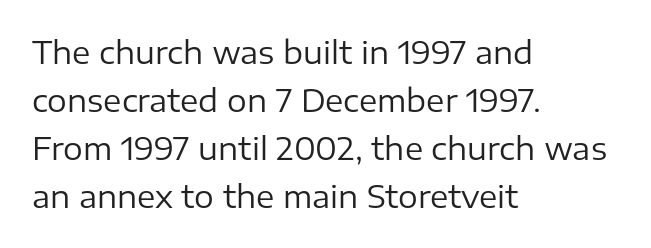
The foot of each line stays bare and open. Heft: none added — not bold. The passage shown is typed in a proportional face where columns would drift. The letters carry no serifs — their stems end cleanly without finishing strokes.
